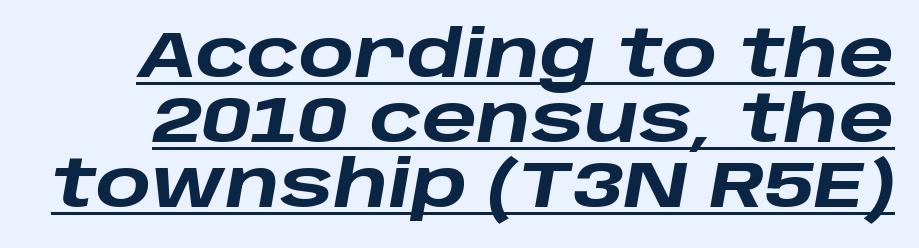
{"italic": "yes", "lean": "right", "slant_degrees": 10, "bold": "yes", "weight": "heavy", "width": "wide", "stroke_contrast": "low", "x_height": "large", "monospaced": "no", "underline": "yes", "line_spacing": "tight", "line_spacing_ratio": 1.0, "letter_spacing": "normal", "letter_spacing_em": 0.0, "glyph_px": 65}
